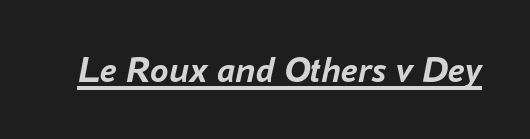
Q: Is the text bold? A: Yes.
Q: Is the text italic (slanted)? A: Yes, it leans right by about 16 degrees.
Q: Is the text underlined? A: Yes.
Q: Is the spacing between letters normal or unusually wide? A: Normal.
Q: Width (condensed, normal, or wide)? A: Normal.
Q: Stroke contrast? A: Low.
Q: x-height? A: Medium.
Q: Monospaced? A: No.
